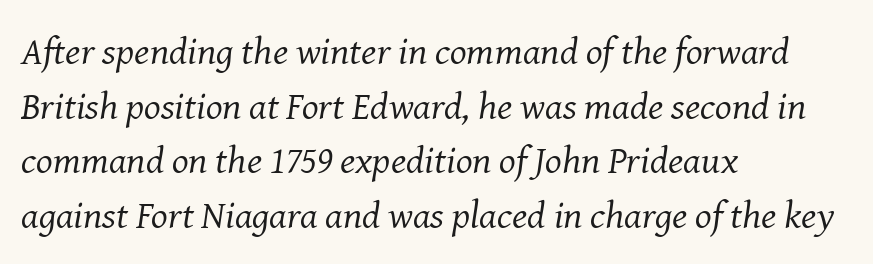
{"serif": "yes", "italic": "yes", "lean": "right", "slant_degrees": 8, "bold": "no", "weight": "regular", "width": "normal", "stroke_contrast": "medium", "x_height": "medium", "monospaced": "no", "underline": "no", "align": "left", "line_spacing": "normal", "line_spacing_ratio": 1.4, "letter_spacing": "normal", "letter_spacing_em": 0.0, "glyph_px": 39}
